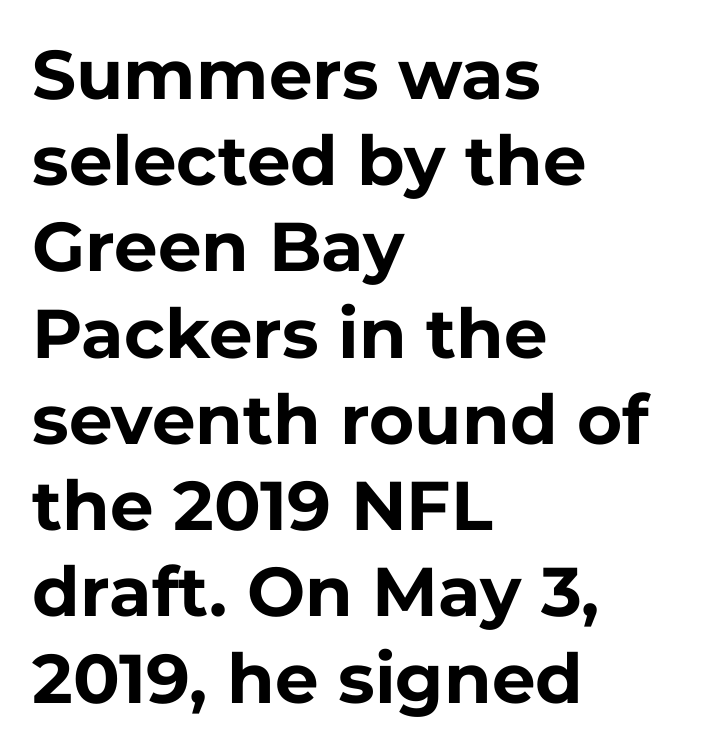
The image shows 69 px bold sans-serif type, upright; set left-aligned, normal line spacing (1.25x), normal letter spacing, not underlined; low stroke contrast and a medium x-height.
